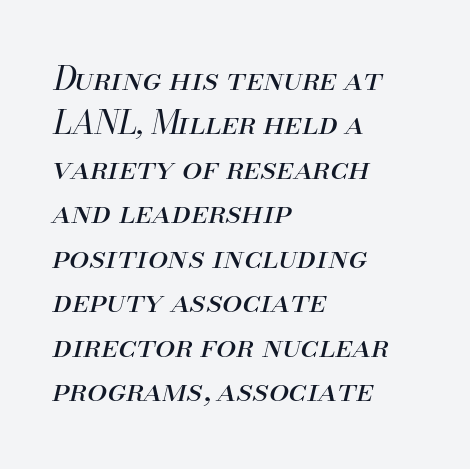
{"italic": "yes", "lean": "right", "slant_degrees": 13, "bold": "no", "weight": "regular", "width": "normal", "stroke_contrast": "medium", "x_height": "small", "monospaced": "no", "underline": "no", "align": "left", "line_spacing": "normal", "line_spacing_ratio": 1.39, "letter_spacing": "normal", "letter_spacing_em": 0.0, "glyph_px": 32}
